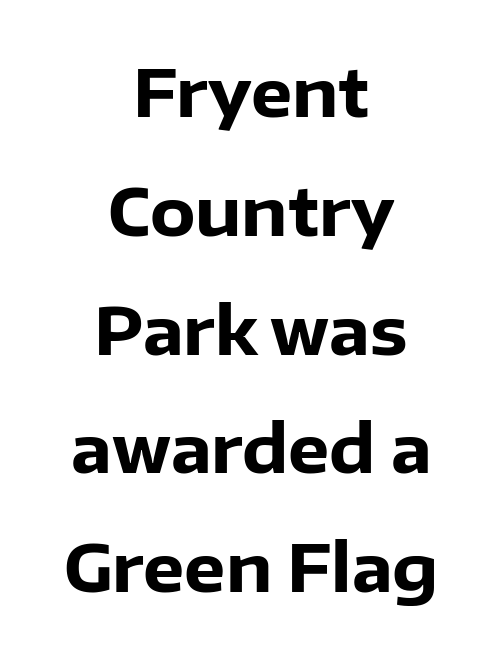
{"serif": "no", "italic": "no", "bold": "yes", "weight": "heavy", "width": "normal", "stroke_contrast": "low", "x_height": "medium", "monospaced": "no", "underline": "no", "align": "center", "line_spacing_ratio": 1.8, "letter_spacing": "normal", "letter_spacing_em": 0.0, "glyph_px": 66}
